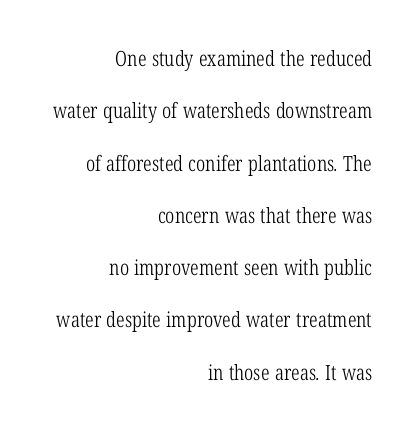
The letterforms sit at book weight or below. Each line ends at the same right margin while the left side varies. The strip under each line holds only bare page. Students, observe: this is what heavily led, spacious text looks like. Between one letter and the next there's only the usual sliver of space.
